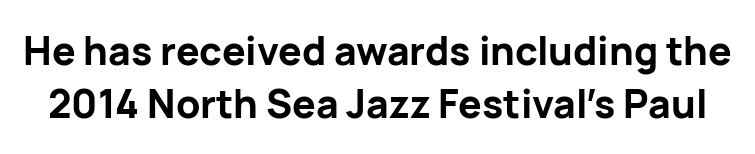
The rendering uses a moderate line-height, typical for paragraphs. What weight is shown? A full bold with thick strokes. The characters display no serif detailing; their extremities are plain. Tracking here is standard; glyphs follow each other at the usual distance.
